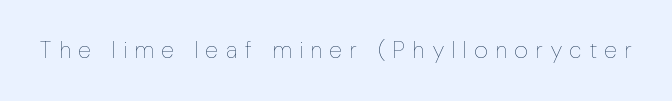
Q: Is the text bold? A: No.
Q: Is the text italic (slanted)? A: No, it is upright.
Q: Is the text underlined? A: No.
Q: Is the spacing between letters normal or unusually wide? A: Unusually wide.
